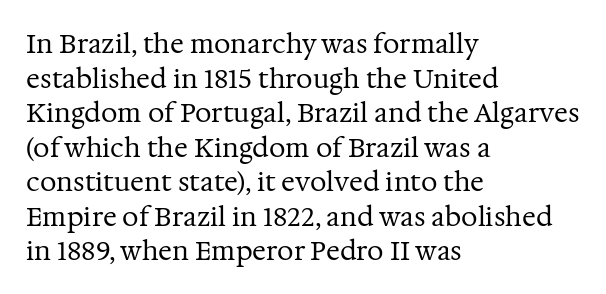
The image shows 26 px text type, upright; set left-aligned, normal line spacing (1.33x), normal letter spacing, not underlined.
